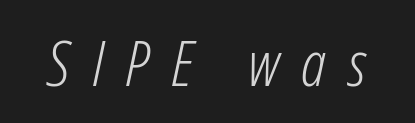
Note the varied advance widths — an 'i' is clearly narrower than an 'm'. Here the glyphs are tracked loosely, breaking word shapes into spaced letters. Tall strokes in this sample are angled rather than plumb. This reads as an unemphasized weight, regular at the heaviest. The space directly below the letters is spotless.
